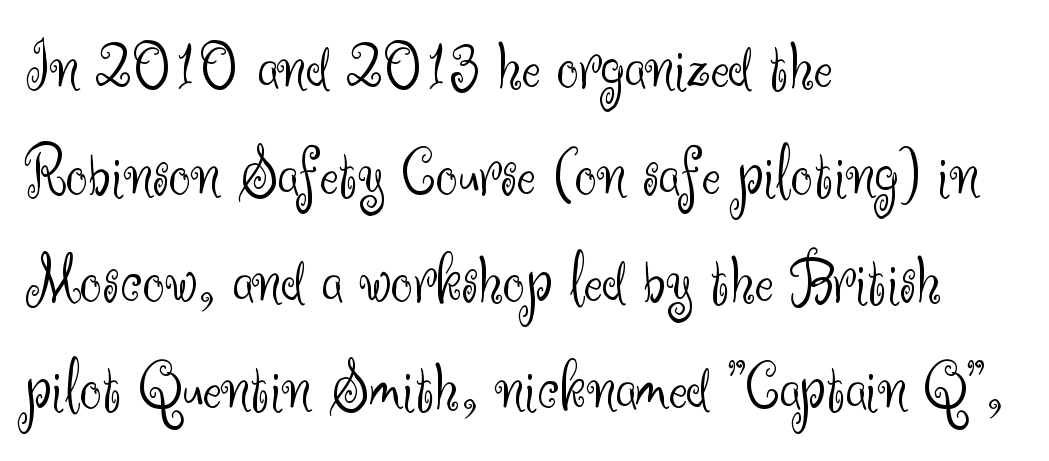
Do the characters align in a grid? No, the font is proportional. The rendering anchors every line to the left-hand side. Only glyphs here, with clear space below each row. Weight: not bold — regular or lighter.
